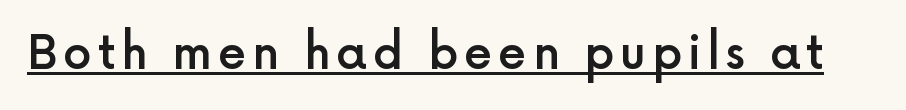
{"serif": "no", "italic": "no", "bold": "semi", "weight": "semibold", "width": "normal", "x_height": "medium", "monospaced": "no", "underline": "yes", "glyph_px": 46}
